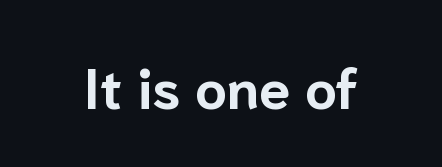
{"serif": "no", "italic": "no", "bold": "yes", "weight": "bold", "width": "normal", "stroke_contrast": "low", "x_height": "medium", "monospaced": "no", "underline": "no", "letter_spacing": "normal", "letter_spacing_em": 0.0, "glyph_px": 56}
